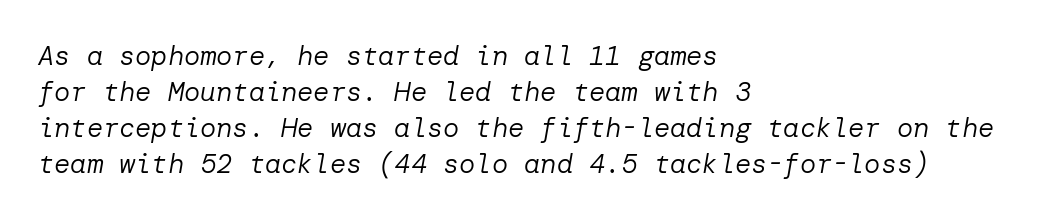
{"italic": "yes", "lean": "right", "slant_degrees": 10, "bold": "no", "underline": "no", "align": "left", "line_spacing": "normal", "line_spacing_ratio": 1.33, "letter_spacing": "normal", "letter_spacing_em": 0.0, "glyph_px": 27}
